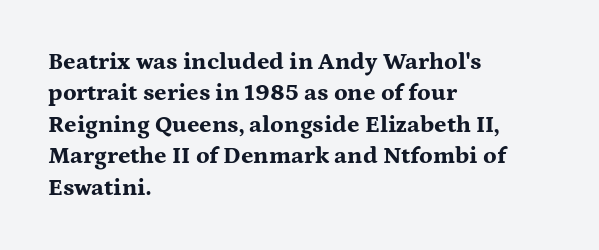
The image shows 24 px bold type, upright; set left-aligned, normal line spacing (1.31x), normal letter spacing, not underlined.
